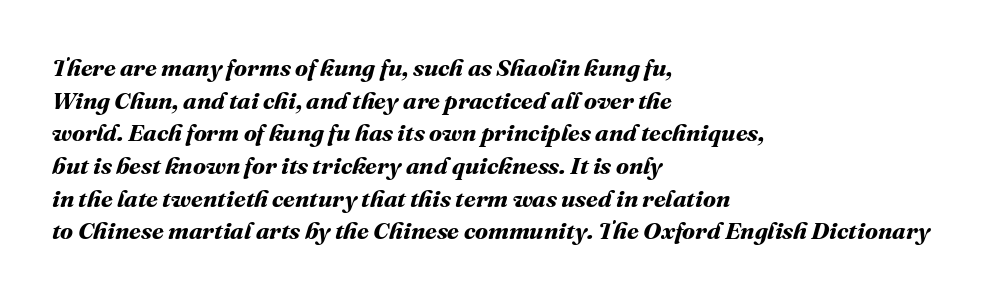
The image shows 24 px bold type; set left-aligned, normal line spacing (1.36x), normal letter spacing, not underlined.
